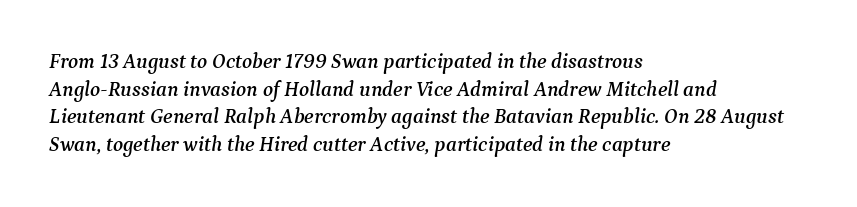
The paragraph shown leans on its left margin. Decoration check: the copy has no underline. How would I describe the line gaps? Plain and ordinary. The glyphs look as if they've been sheared to an angle. Look at the tracking — it's just the regular setting, nothing added.
